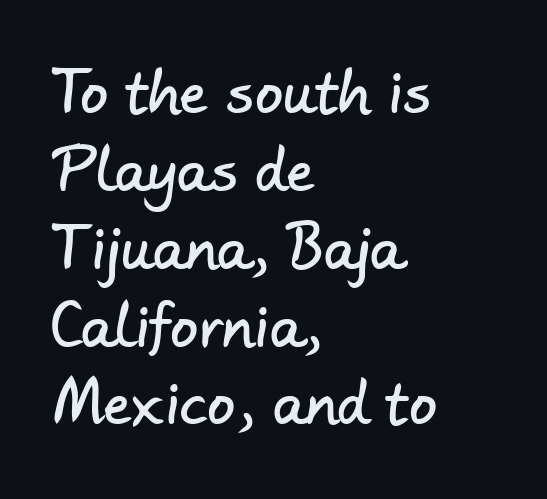
The image shows 56 px sans-serif type; set left-aligned, normal line spacing (1.39x), normal letter spacing, not underlined; low stroke contrast and a small x-height.
